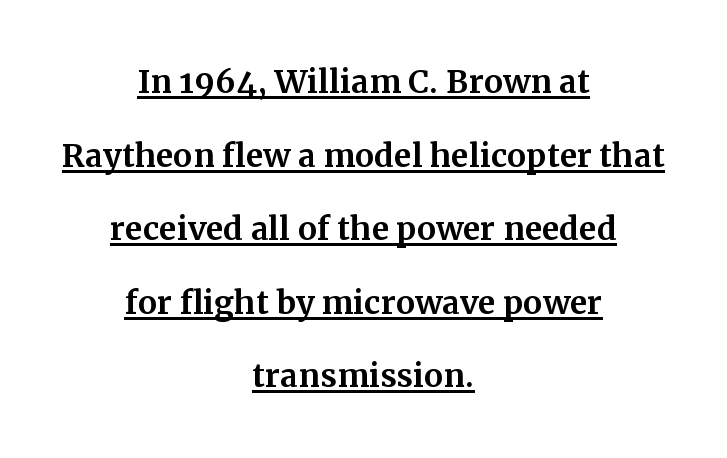
A roman cut, with each character standing at attention. Nothing unusual about the tracking: characters are spaced as the font intends. A continuous stroke trails under the words, as in a hyperlink. These lines stack symmetrically, like a column narrowing and widening about its center. Proportional: the letters do not fall into vertical columns.
